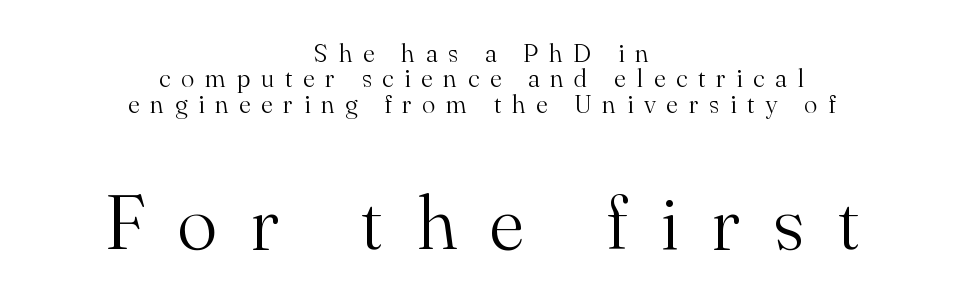
{"serif": "yes", "italic": "no", "bold": "no", "weight": "light", "width": "normal", "stroke_contrast": "medium", "x_height": "small", "monospaced": "no", "underline": "no", "align": "center", "line_spacing": "tight", "line_spacing_ratio": 1.02, "letter_spacing": "wide", "letter_spacing_em": 0.43, "larger_block": "second", "size_ratio": 3.04, "glyph_px": 76}
